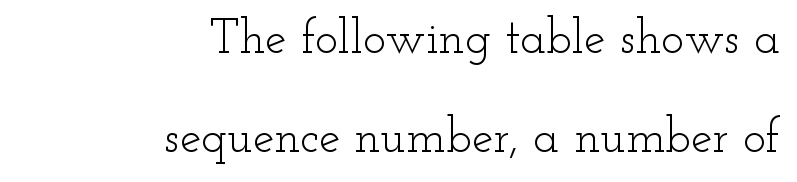
A student would call this right alignment; a typographer would say flush right, rag left. The lettering holds an erect, upright posture throughout. Examine the stroke ends and you'll spot serifs. The line texture is even and compact thanks to regular tracking. Looks like regular typesetting: each glyph gets only the width it needs. Line spacing here is loose.
